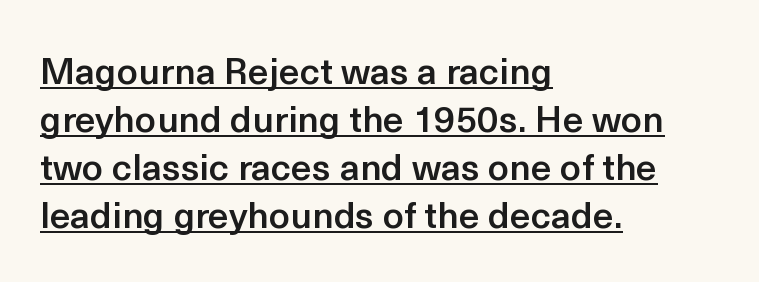
Leading matches the norm, producing a regular column. The words here are underlined. The font is running at a semibold setting, under full bold. Notice how the stems are strictly vertical — no italics here.
